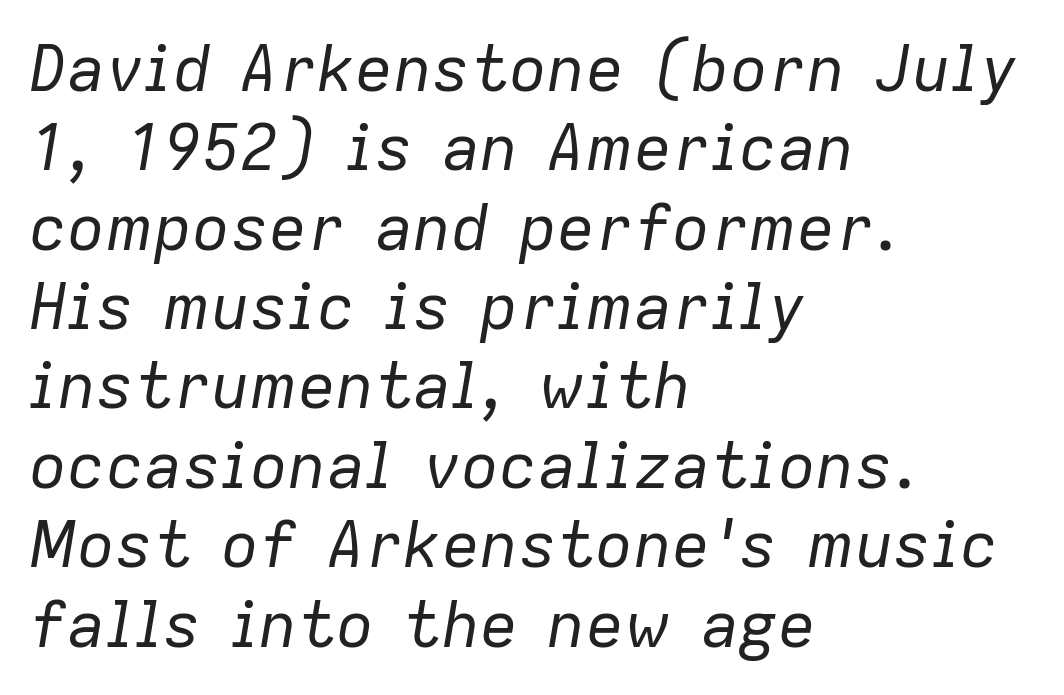
{"italic": "yes", "lean": "right", "slant_degrees": 9, "bold": "no", "weight": "regular", "width": "normal", "stroke_contrast": "low", "x_height": "medium", "monospaced": "no", "underline": "no", "align": "left", "line_spacing_ratio": 1.24, "letter_spacing": "normal", "letter_spacing_em": 0.0, "glyph_px": 64}
